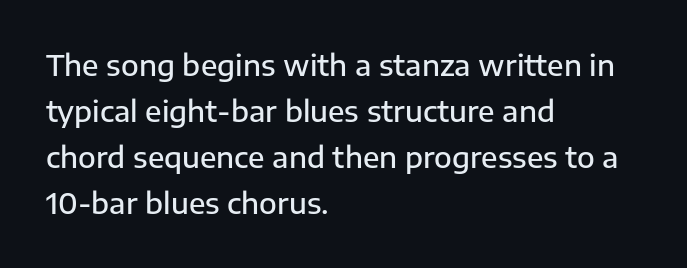
Q: Is the text bold? A: Semi-bold.
Q: Is the text italic (slanted)? A: No, it is upright.
Q: Is the typeface a serif or a sans-serif typeface? A: Sans-serif.
Q: Is the text underlined? A: No.
Q: How is the paragraph aligned? A: Left-aligned.
Q: Is the spacing between letters normal or unusually wide? A: Normal.
Q: Is the spacing between lines tight, normal or loose? A: Normal.
Q: Width (condensed, normal, or wide)? A: Normal.
Q: Stroke contrast? A: Low.
Q: x-height? A: Medium.
Q: Monospaced? A: No.
